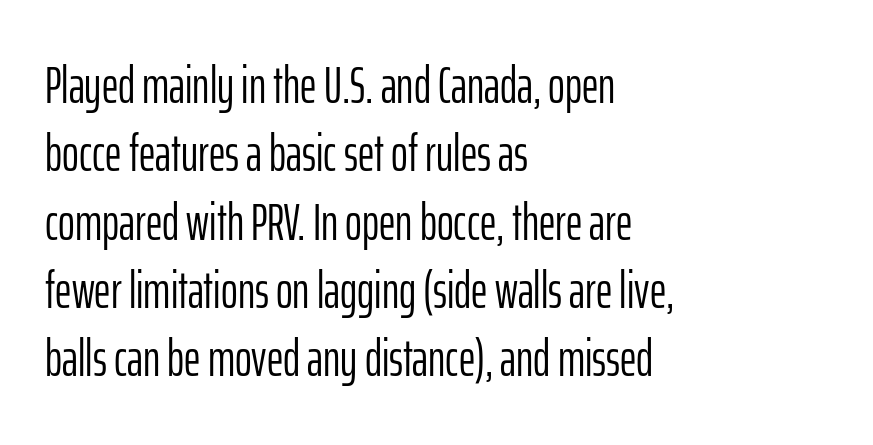
Q: Is the text bold? A: No.
Q: Is the text italic (slanted)? A: No, it is upright.
Q: Is the typeface a serif or a sans-serif typeface? A: Sans-serif.
Q: Is the text underlined? A: No.
Q: How is the paragraph aligned? A: Left-aligned.
Q: Is the spacing between letters normal or unusually wide? A: Normal.
Q: Is the spacing between lines tight, normal or loose? A: Normal.
Q: Width (condensed, normal, or wide)? A: Condensed.
Q: Stroke contrast? A: Low.
Q: x-height? A: Medium.
Q: Monospaced? A: No.
